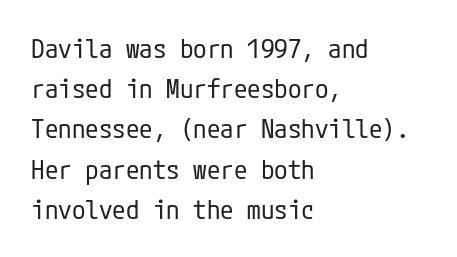
The paragraph shown leans on its left margin. Has an underline been added? It has not. The font's upright variant was chosen for this text. The cut favours lightness, reaching ordinary text weight at its darkest.
